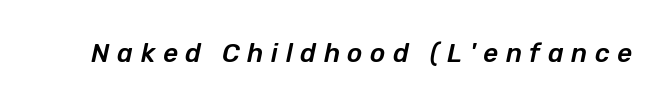
Q: Is the text italic (slanted)? A: Yes, it leans right by about 12 degrees.
Q: Is the text underlined? A: No.
Q: Is the spacing between letters normal or unusually wide? A: Unusually wide.
